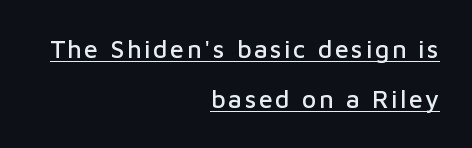
{"italic": "no", "underline": "yes", "align": "right", "line_spacing": "loose", "line_spacing_ratio": 2.01, "glyph_px": 25}
